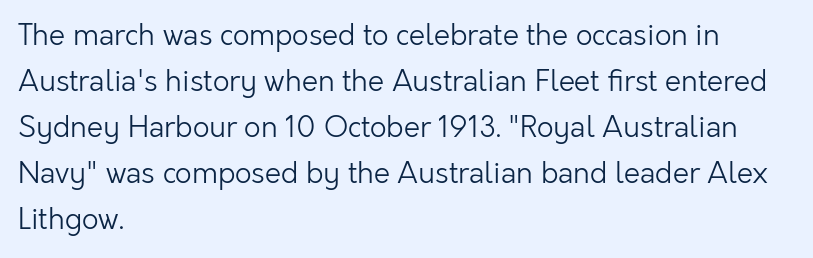
The image shows 29 px light sans-serif type, upright; set left-aligned, normal line spacing (1.59x), normal letter spacing, not underlined; low stroke contrast and a medium x-height.
